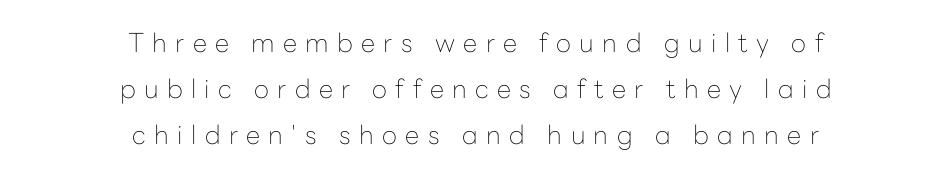
{"italic": "no", "bold": "no", "underline": "no", "align": "center", "line_spacing_ratio": 1.76, "letter_spacing": "wide", "letter_spacing_em": 0.32, "glyph_px": 26}
